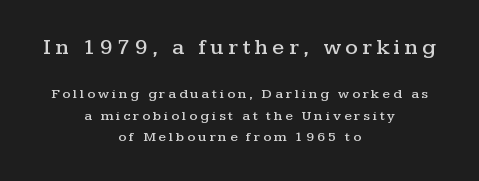
Upright lettering throughout. Which of the two is more prominent by size? The first, at the top. The compositor balanced each line on the midline. Students, observe: this is what conventionally led text looks like. What stands out about the letter spacing? Its width — letters are far apart.
